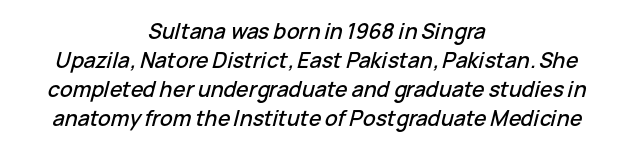
{"italic": "yes", "lean": "right", "slant_degrees": 15, "underline": "no", "align": "center", "line_spacing": "normal", "line_spacing_ratio": 1.38, "letter_spacing": "normal", "letter_spacing_em": 0.0, "glyph_px": 21}
